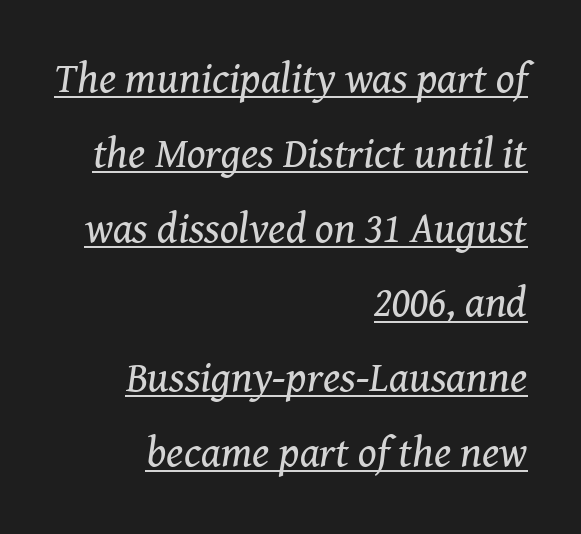
The image shows 43 px regular-weight serif type, italic (leaning right); set right-aligned, line spacing 1.74x, normal letter spacing, underlined; medium stroke contrast and a medium x-height.
